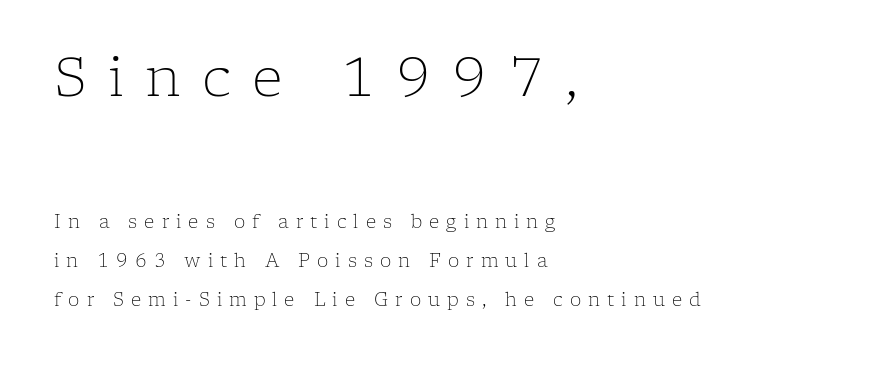
Q: Is the text bold? A: No.
Q: Is the text italic (slanted)? A: No, it is upright.
Q: Is the typeface a serif or a sans-serif typeface? A: Serif.
Q: Is the text underlined? A: No.
Q: How is the paragraph aligned? A: Left-aligned.
Q: Is the spacing between letters normal or unusually wide? A: Unusually wide.
Q: Is the spacing between lines tight, normal or loose? A: Loose.
Q: Which block of text is set in a larger size, the first (top) or the second (bottom)? A: The first (top) one.
Q: Width (condensed, normal, or wide)? A: Normal.
Q: Stroke contrast? A: Low.
Q: x-height? A: Medium.
Q: Monospaced? A: No.
